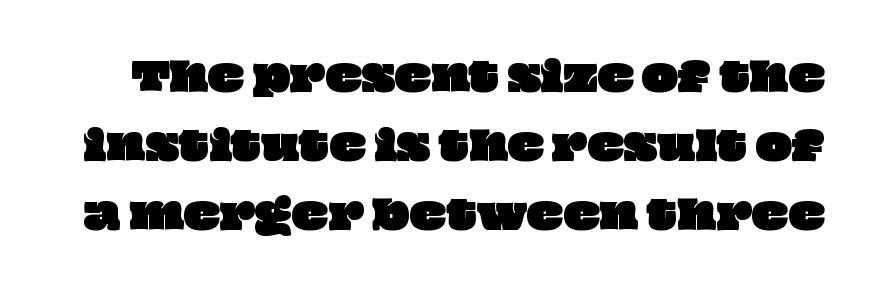
The image shows 38 px wide type; set line spacing 1.82x, normal letter spacing, not underlined; low stroke contrast and a large x-height.
